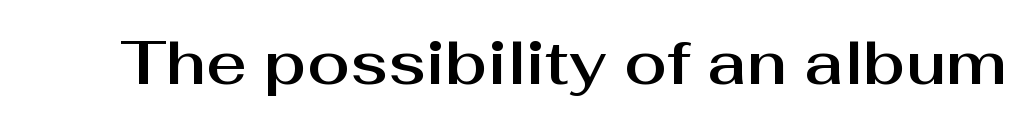
{"serif": "no", "italic": "no", "width": "normal", "stroke_contrast": "medium", "x_height": "medium", "monospaced": "no", "underline": "no", "letter_spacing": "normal", "letter_spacing_em": 0.0, "glyph_px": 62}
